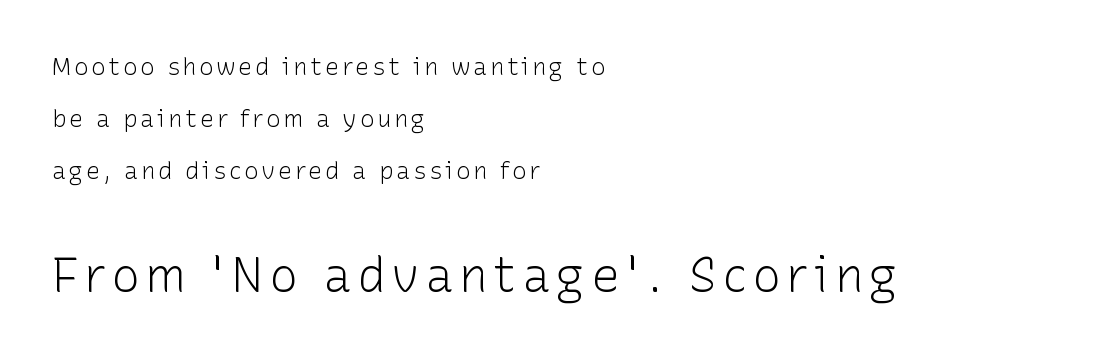
Q: Is the text bold? A: No.
Q: Is the text italic (slanted)? A: No, it is upright.
Q: Is the typeface a serif or a sans-serif typeface? A: Sans-serif.
Q: Is the text underlined? A: No.
Q: How is the paragraph aligned? A: Left-aligned.
Q: Is the spacing between lines tight, normal or loose? A: Loose.
Q: Which block of text is set in a larger size, the first (top) or the second (bottom)? A: The second (bottom) one.
Q: Width (condensed, normal, or wide)? A: Normal.
Q: Stroke contrast? A: Low.
Q: x-height? A: Medium.
Q: Monospaced? A: No.
